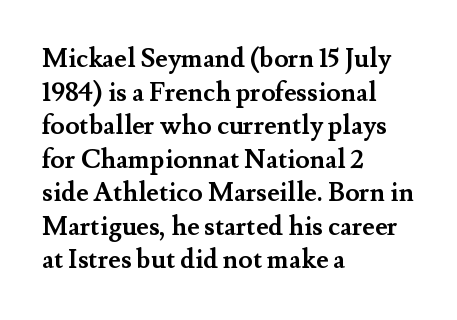
{"italic": "no", "bold": "yes", "underline": "no", "align": "left", "line_spacing": "normal", "line_spacing_ratio": 1.29, "letter_spacing": "normal", "letter_spacing_em": 0.0, "glyph_px": 26}
